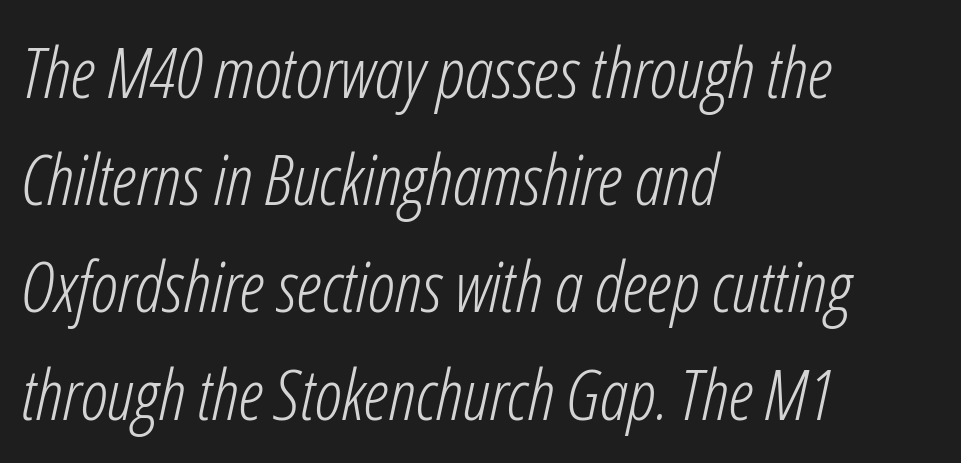
Q: Is the text bold? A: No.
Q: Is the text italic (slanted)? A: Yes, it leans right by about 12 degrees.
Q: Is the text underlined? A: No.
Q: How is the paragraph aligned? A: Left-aligned.
Q: Is the spacing between letters normal or unusually wide? A: Normal.
Q: Is the spacing between lines tight, normal or loose? A: Normal.
Q: Width (condensed, normal, or wide)? A: Condensed.
Q: Stroke contrast? A: Low.
Q: x-height? A: Medium.
Q: Monospaced? A: No.
